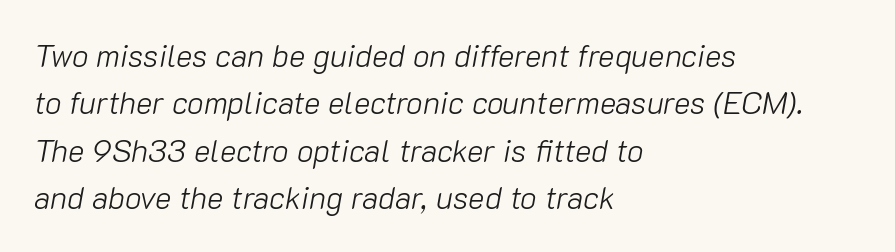
The image shows 31 px light type, italic (leaning right); set left-aligned, normal line spacing (1.53x), normal letter spacing, not underlined; low stroke contrast and a medium x-height.
